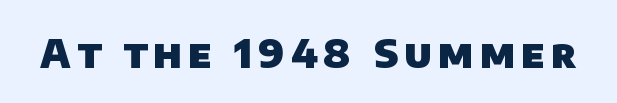
Q: Is the text bold? A: Yes.
Q: Is the typeface a serif or a sans-serif typeface? A: Sans-serif.
Q: Is the text underlined? A: No.
Q: Width (condensed, normal, or wide)? A: Normal.
Q: Stroke contrast? A: Low.
Q: x-height? A: Large.
Q: Monospaced? A: No.
